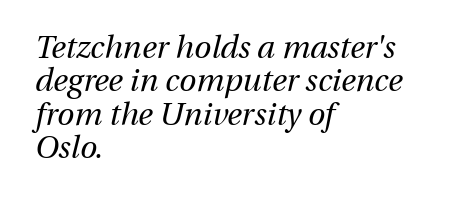
The image shows 31 px regular-weight type, italic (leaning right); set left-aligned, tight line spacing (1.08x), normal letter spacing, not underlined; medium stroke contrast and a medium x-height.
